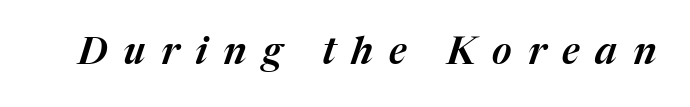
Q: Is the text italic (slanted)? A: Yes, it leans right by about 17 degrees.
Q: Is the text underlined? A: No.
Q: Is the spacing between letters normal or unusually wide? A: Unusually wide.
Q: Width (condensed, normal, or wide)? A: Normal.
Q: Stroke contrast? A: Medium.
Q: x-height? A: Medium.
Q: Monospaced? A: No.
